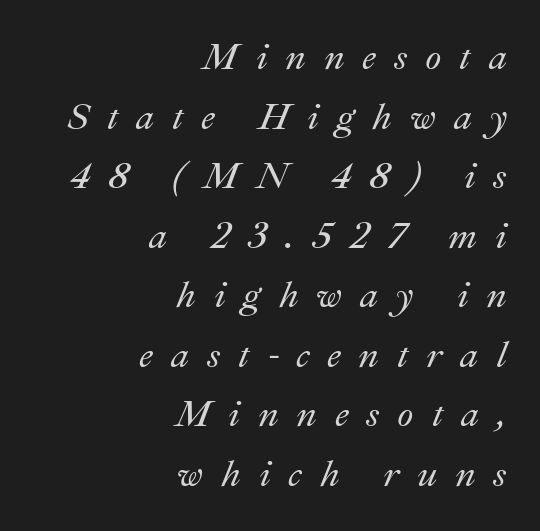
{"italic": "yes", "lean": "right", "slant_degrees": 22, "width": "normal", "stroke_contrast": "medium", "x_height": "small", "monospaced": "no", "underline": "no", "align": "right", "line_spacing": "normal", "line_spacing_ratio": 1.61, "letter_spacing": "wide", "letter_spacing_em": 0.48, "glyph_px": 37}
